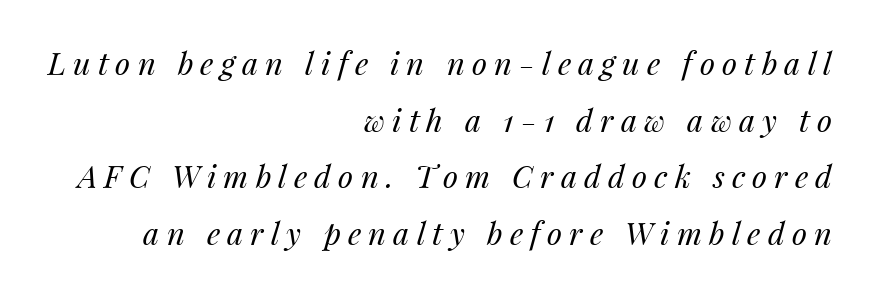
The image shows 31 px regular-weight type, italic (leaning right); set right-aligned, line spacing 1.83x, unusually wide letter spacing (+0.23 em), not underlined; medium stroke contrast and a medium x-height.
